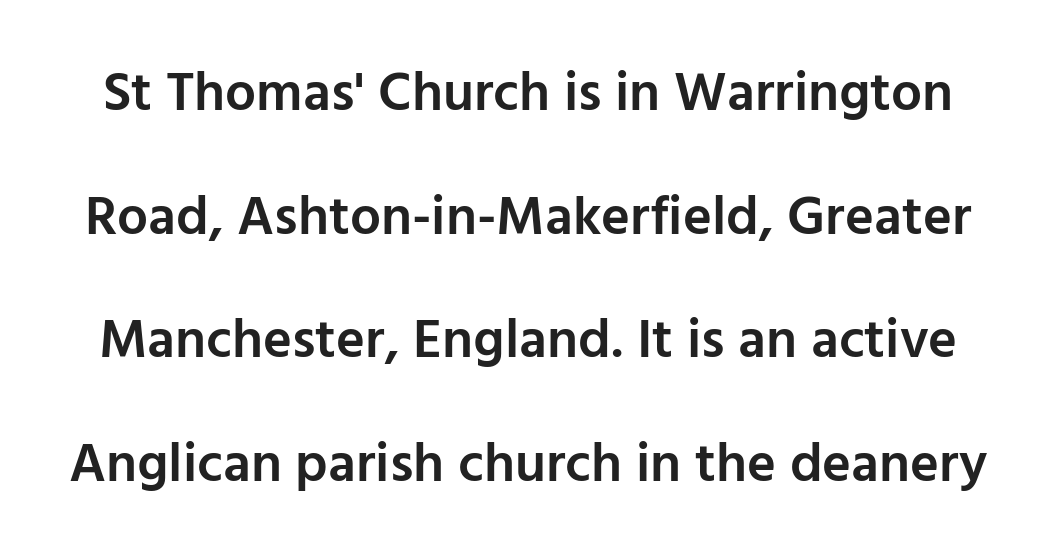
{"serif": "no", "italic": "no", "bold": "semi", "weight": "semibold", "width": "normal", "stroke_contrast": "low", "x_height": "medium", "monospaced": "no", "underline": "no", "line_spacing": "loose", "line_spacing_ratio": 2.25, "letter_spacing": "normal", "letter_spacing_em": 0.0, "glyph_px": 55}
